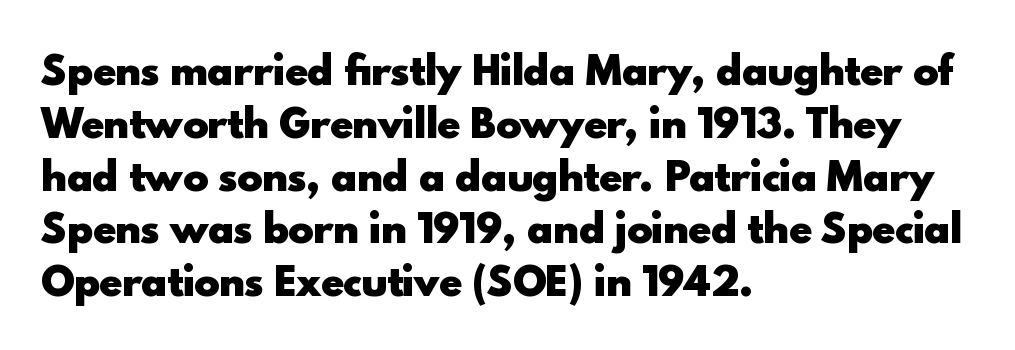
The image shows 38 px heavy sans-serif type, upright; set left-aligned, normal line spacing (1.39x), normal letter spacing, not underlined; a small x-height.
